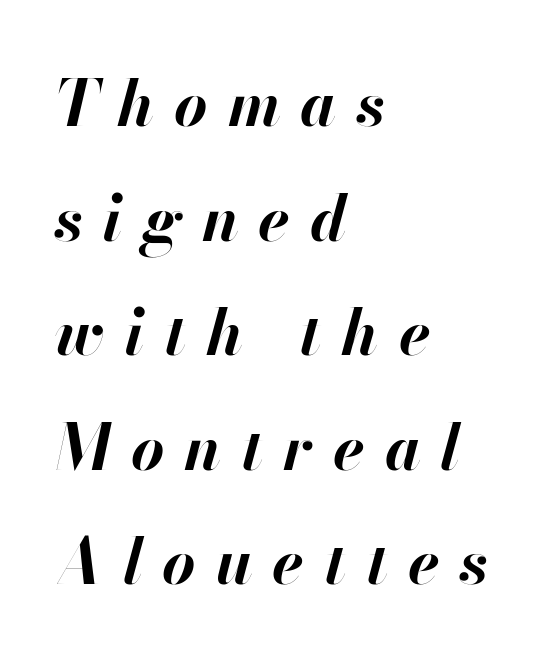
The image shows 64 px bold type, italic (leaning right); set left-aligned, line spacing 1.79x, unusually wide letter spacing (+0.31 em), not underlined; high stroke contrast and a small x-height.
